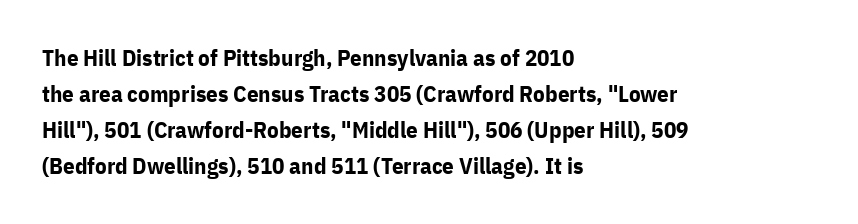
The image shows 23 px bold type, upright; set left-aligned, normal line spacing (1.57x), normal letter spacing, not underlined.
